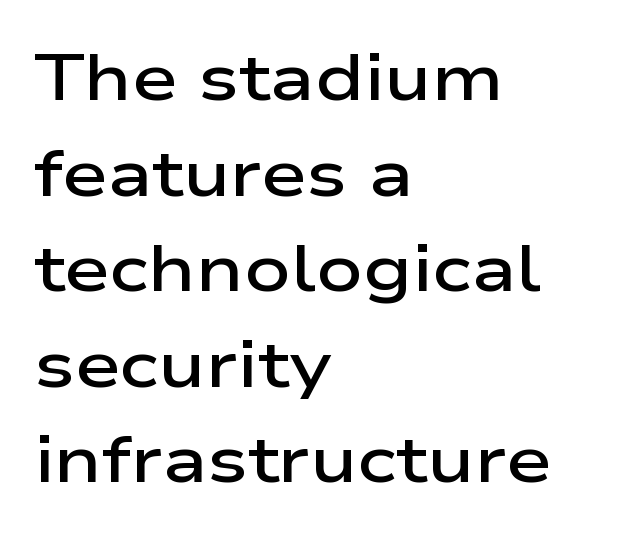
Looks like regular typesetting: each glyph gets only the width it needs. The sample has been set in demibold, a notch under bold. The text block is weighted toward the left margin, trailing off unevenly rightward. Spacing between characters is what you'd get straight out of the box. Posture: upright roman.
